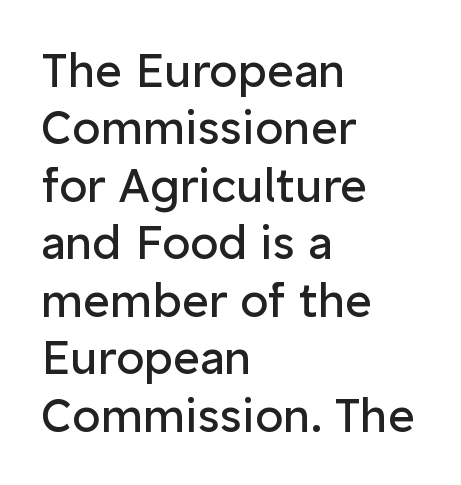
{"serif": "no", "italic": "no", "bold": "no", "weight": "regular", "width": "normal", "stroke_contrast": "low", "x_height": "medium", "monospaced": "no", "underline": "no", "align": "left", "line_spacing": "normal", "line_spacing_ratio": 1.25, "letter_spacing": "normal", "letter_spacing_em": 0.0, "glyph_px": 46}
